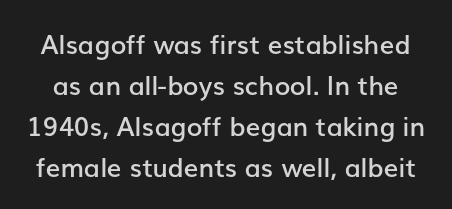
Q: Is the text bold? A: Semi-bold.
Q: Is the text italic (slanted)? A: No, it is upright.
Q: Is the text underlined? A: No.
Q: Is the spacing between letters normal or unusually wide? A: Normal.
Q: Is the spacing between lines tight, normal or loose? A: Normal.
